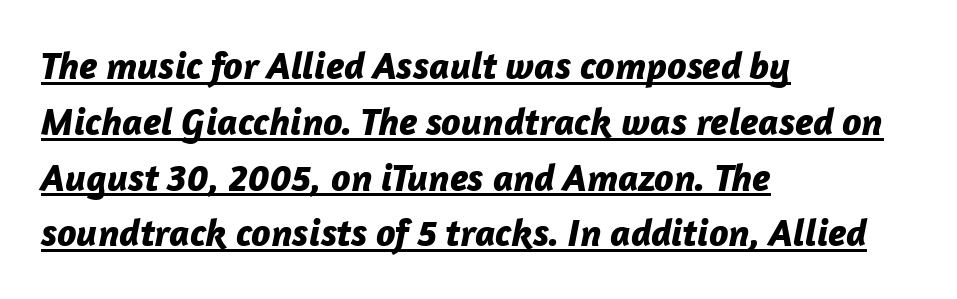
The image shows 39 px bold type, italic (leaning right); set left-aligned, normal line spacing (1.43x), normal letter spacing, underlined; low stroke contrast and a medium x-height.
